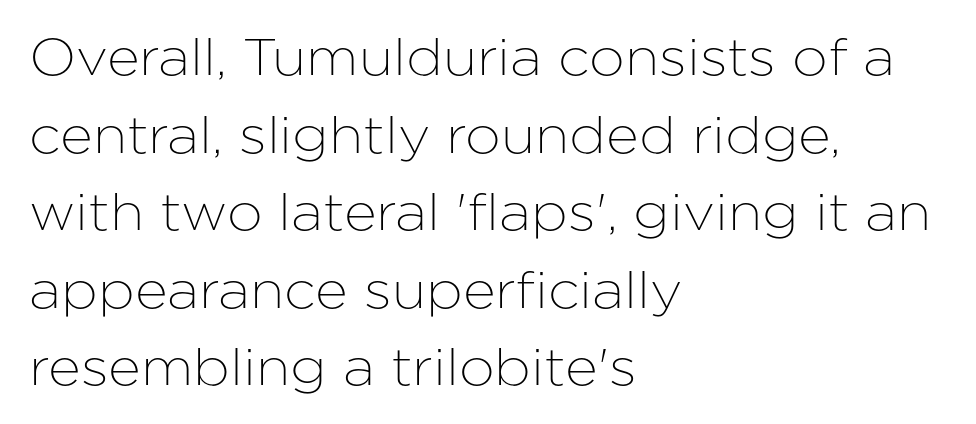
{"serif": "no", "italic": "no", "width": "normal", "stroke_contrast": "low", "x_height": "medium", "monospaced": "no", "underline": "no", "align": "left", "line_spacing": "normal", "line_spacing_ratio": 1.52, "letter_spacing": "normal", "letter_spacing_em": 0.0, "glyph_px": 51}
